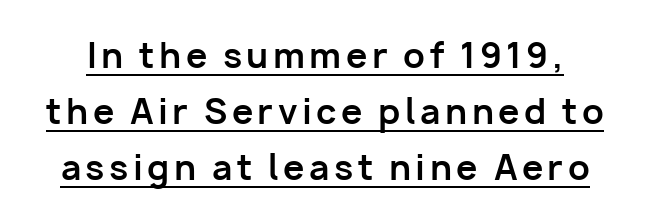
{"serif": "no", "italic": "no", "bold": "yes", "weight": "bold", "width": "normal", "stroke_contrast": "low", "x_height": "medium", "monospaced": "no", "underline": "yes", "line_spacing": "normal", "line_spacing_ratio": 1.64, "glyph_px": 34}
